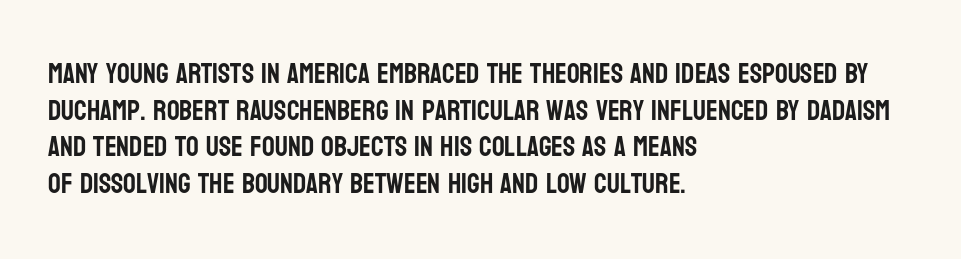
{"serif": "no", "italic": "no", "width": "condensed", "stroke_contrast": "low", "x_height": "large", "monospaced": "no", "underline": "no", "align": "left", "line_spacing": "normal", "line_spacing_ratio": 1.31, "letter_spacing": "normal", "letter_spacing_em": 0.0, "glyph_px": 28}
